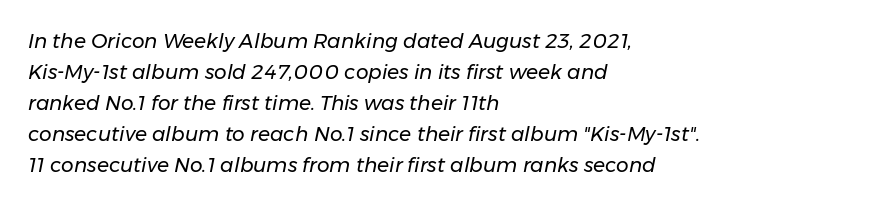
Q: Is the text bold? A: No.
Q: Is the text italic (slanted)? A: Yes, it leans right by about 11 degrees.
Q: Is the text underlined? A: No.
Q: How is the paragraph aligned? A: Left-aligned.
Q: Is the spacing between letters normal or unusually wide? A: Normal.
Q: Is the spacing between lines tight, normal or loose? A: Normal.
